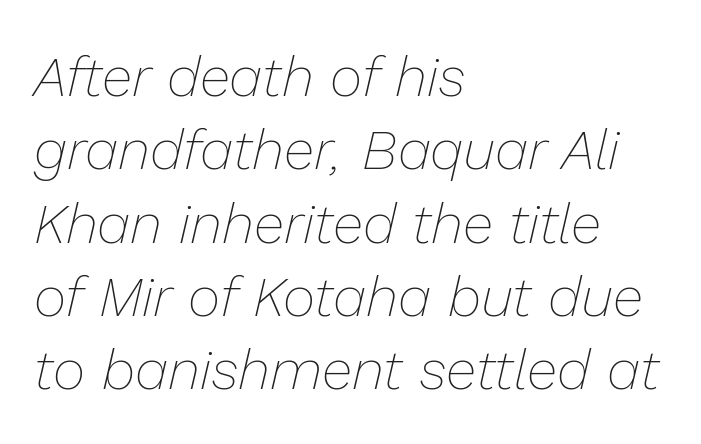
{"italic": "yes", "lean": "right", "slant_degrees": 13, "bold": "no", "weight": "thin", "width": "normal", "stroke_contrast": "low", "x_height": "medium", "monospaced": "no", "underline": "no", "align": "left", "line_spacing": "normal", "line_spacing_ratio": 1.31, "letter_spacing": "normal", "letter_spacing_em": 0.0, "glyph_px": 56}
